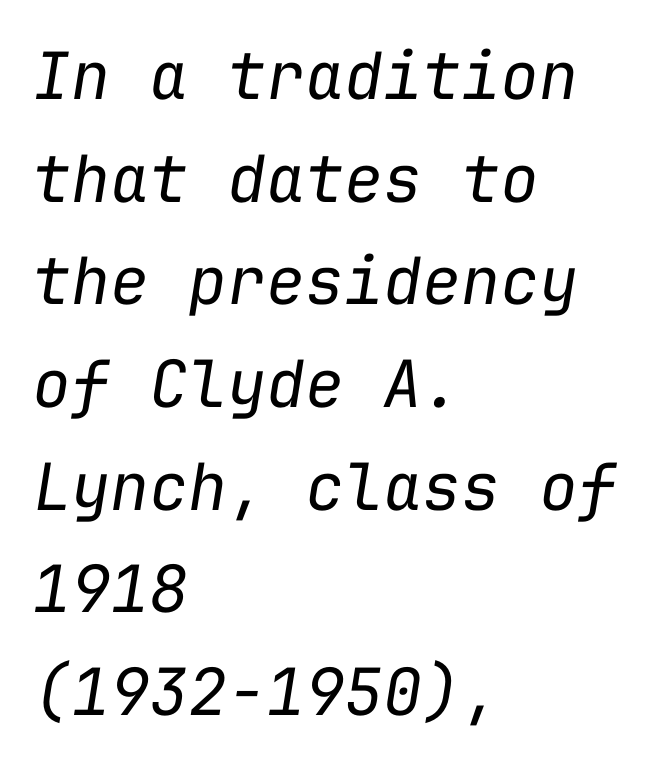
The image shows 65 px regular-weight type, italic (leaning right), monospaced; set left-aligned, normal line spacing (1.58x), normal letter spacing, not underlined; low stroke contrast and a medium x-height.
